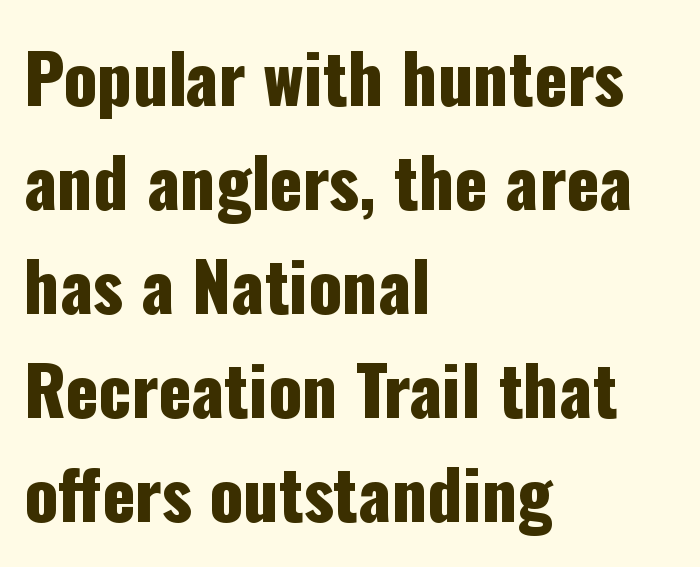
These lines keep a tight, regular rhythm from letter to letter. A typesetter would call this leading conventional body-copy spacing. This sample has the flowing, uneven cadence of proportional lettering. Lines of text with bare space underneath.
